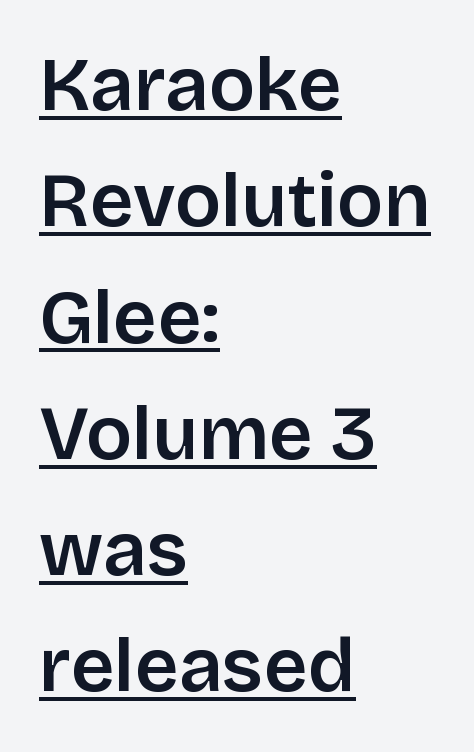
The image shows 76 px semibold sans-serif type, upright; set left-aligned, normal line spacing (1.53x), normal letter spacing, underlined; low stroke contrast and a large x-height.
